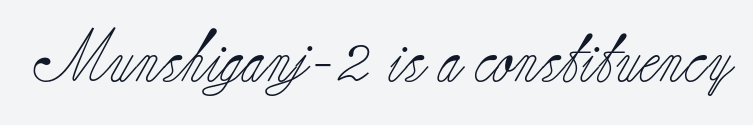
The image shows 52 px light serif type; set normal letter spacing, not underlined; low stroke contrast and a small x-height.
